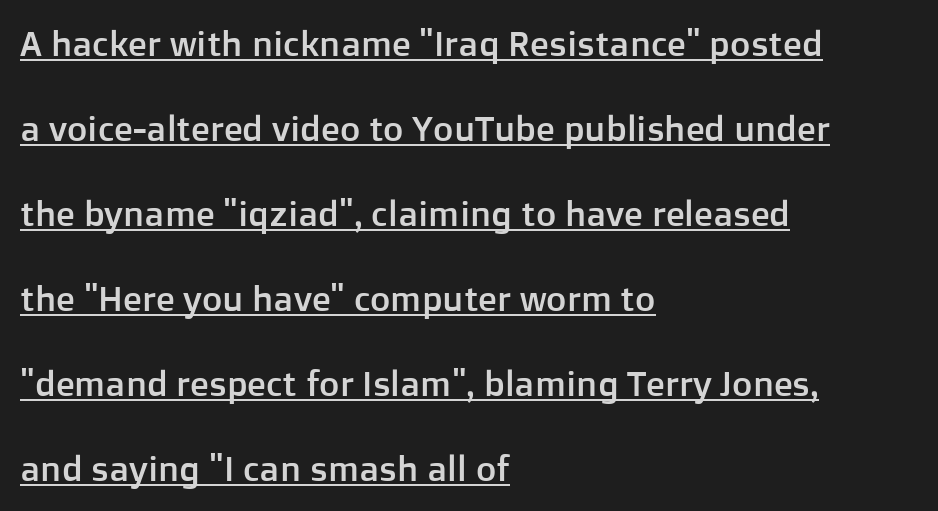
The image shows 35 px sans-serif type, upright; set left-aligned, loose line spacing (2.43x), normal letter spacing, underlined; low stroke contrast and a medium x-height.
